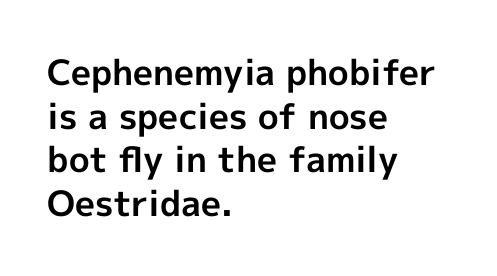
All the whitespace from short lines collects on the right. You could not count columns in this text — the font is proportionally spaced. Chunky letters — that's bold for sure. This rendering leaves character spacing at its baseline value.
